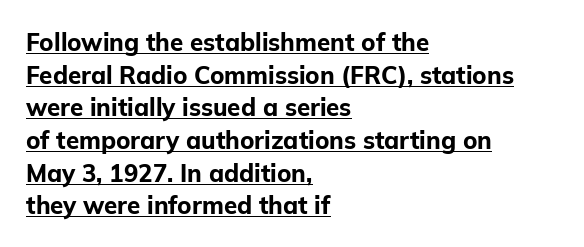
The image shows 24 px bold type, upright; set left-aligned, normal line spacing (1.36x), normal letter spacing, underlined.
